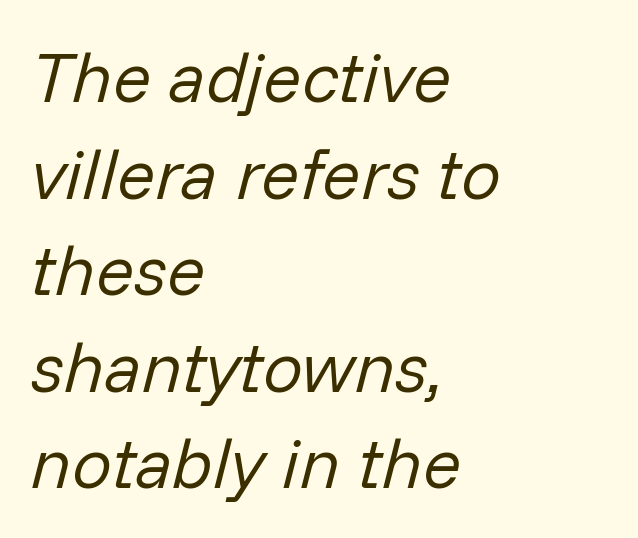
{"italic": "yes", "lean": "right", "slant_degrees": 14, "bold": "no", "weight": "regular", "width": "normal", "stroke_contrast": "low", "x_height": "medium", "monospaced": "no", "underline": "no", "align": "left", "line_spacing": "normal", "line_spacing_ratio": 1.36, "letter_spacing": "normal", "letter_spacing_em": 0.0, "glyph_px": 71}
